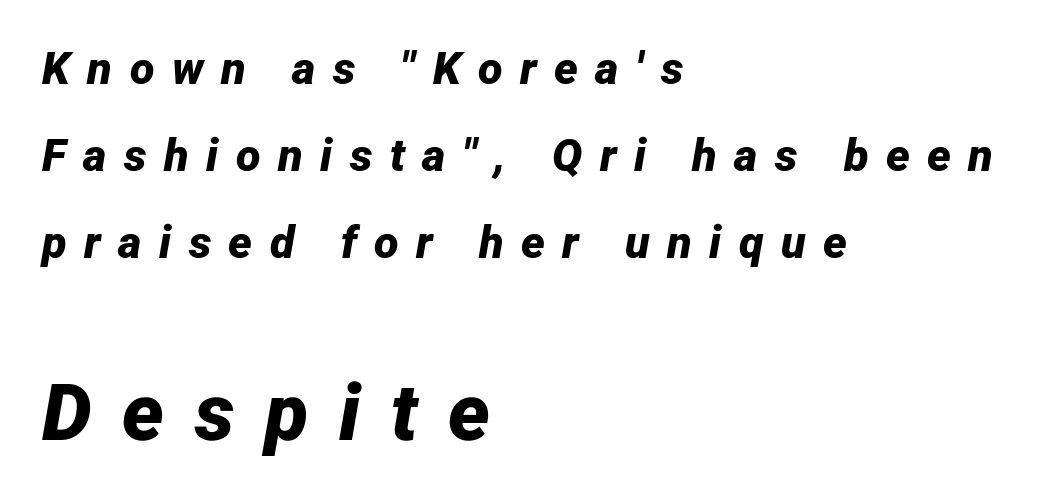
{"italic": "yes", "lean": "right", "slant_degrees": 12, "bold": "yes", "weight": "bold", "width": "normal", "stroke_contrast": "low", "x_height": "medium", "monospaced": "no", "underline": "no", "align": "left", "line_spacing": "loose", "line_spacing_ratio": 1.93, "letter_spacing": "wide", "letter_spacing_em": 0.39, "larger_block": "second", "size_ratio": 1.76, "glyph_px": 79}
